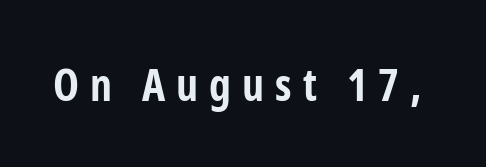
The image shows 44 px bold, condensed sans-serif type, upright; set unusually wide letter spacing (+0.25 em), not underlined; low stroke contrast and a medium x-height.
